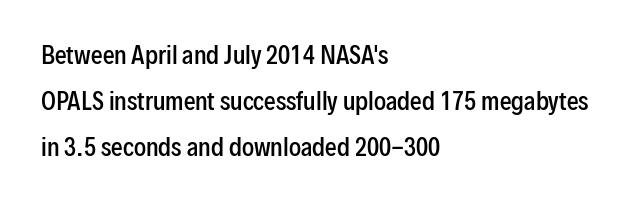
The image shows 23 px text type, upright; set left-aligned, loose line spacing (2.01x), normal letter spacing, not underlined.
